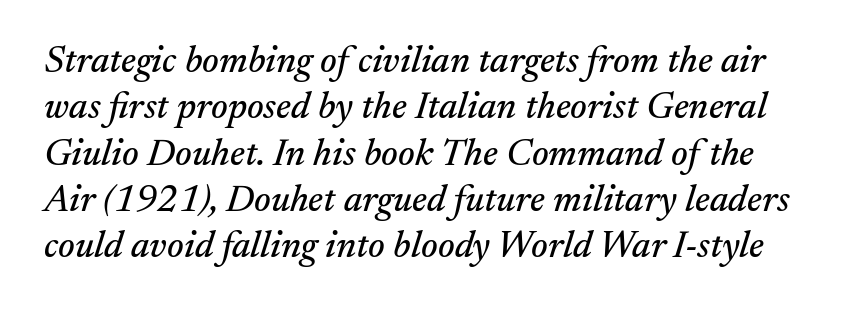
Q: Is the text italic (slanted)? A: Yes, it leans right by about 17 degrees.
Q: Is the typeface a serif or a sans-serif typeface? A: Serif.
Q: Is the text underlined? A: No.
Q: Is the spacing between letters normal or unusually wide? A: Normal.
Q: Width (condensed, normal, or wide)? A: Normal.
Q: Stroke contrast? A: Medium.
Q: x-height? A: Small.
Q: Monospaced? A: No.
